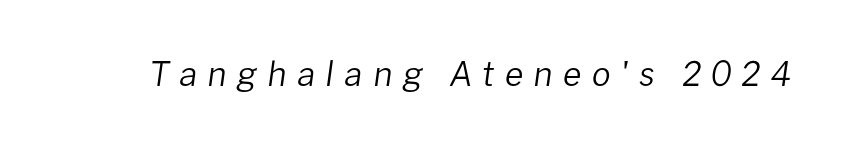
Q: Is the text bold? A: No.
Q: Is the text italic (slanted)? A: Yes, it leans right by about 8 degrees.
Q: Is the text underlined? A: No.
Q: Is the spacing between letters normal or unusually wide? A: Unusually wide.
Q: Width (condensed, normal, or wide)? A: Normal.
Q: Stroke contrast? A: Low.
Q: x-height? A: Medium.
Q: Monospaced? A: No.
